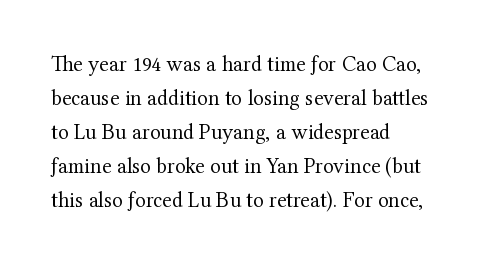
These lines stack with their left ends in a neat column. Any mark beneath the type? The region is blank. Short note: letters normally spaced. The type sits square on the baseline with zero lean.
